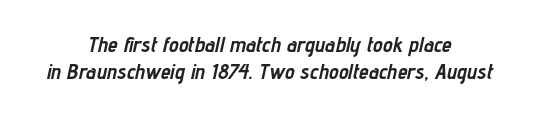
Q: Is the text bold? A: Yes.
Q: Is the text italic (slanted)? A: Yes, it leans right by about 12 degrees.
Q: Is the text underlined? A: No.
Q: How is the paragraph aligned? A: Centered.
Q: Is the spacing between letters normal or unusually wide? A: Normal.
